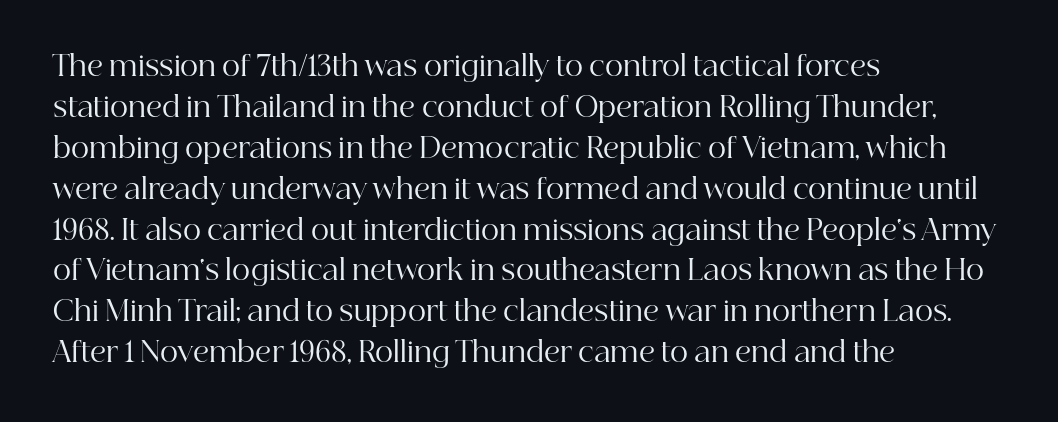
The image shows 28 px regular-weight serif type, upright; set left-aligned, normal line spacing (1.46x), normal letter spacing, not underlined; high stroke contrast and a medium x-height.
